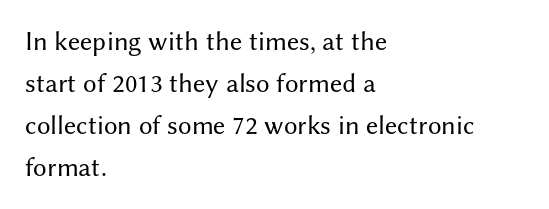
{"italic": "no", "bold": "no", "underline": "no", "align": "left", "line_spacing": "normal", "line_spacing_ratio": 1.56, "letter_spacing": "normal", "letter_spacing_em": 0.0, "glyph_px": 27}
